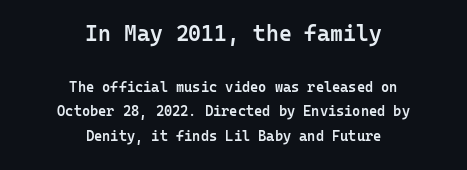
{"italic": "no", "bold": "semi", "underline": "no", "align": "center", "line_spacing_ratio": 1.77, "letter_spacing": "normal", "letter_spacing_em": 0.0, "larger_block": "first", "size_ratio": 1.57, "glyph_px": 22}
